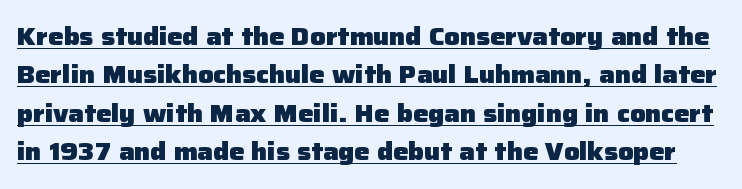
Compared with typical paragraphs, the rows here are spaced about the same. Italic: no, the glyphs are upright roman. These characters rest on top of a visible drawn line. Compared with typical body copy, the letter spacing here is the same. Strong, thick strokes mark this as bold type.
